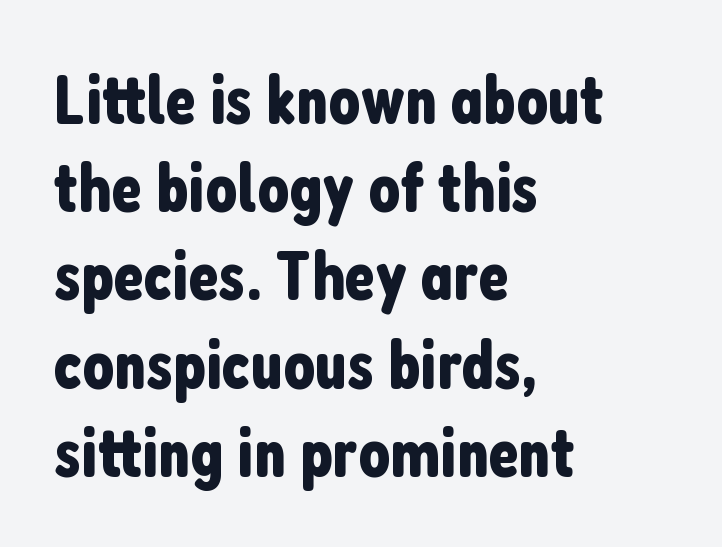
{"serif": "no", "italic": "no", "width": "condensed", "stroke_contrast": "low", "x_height": "medium", "monospaced": "no", "underline": "no", "align": "left", "line_spacing": "normal", "line_spacing_ratio": 1.26, "letter_spacing": "normal", "letter_spacing_em": 0.0, "glyph_px": 70}
